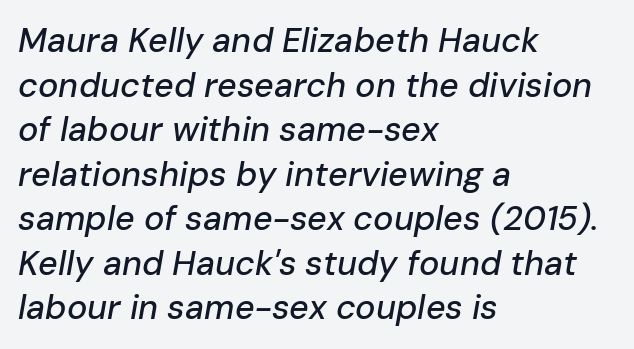
Q: Is the text italic (slanted)? A: Yes, it leans right by about 10 degrees.
Q: Is the text underlined? A: No.
Q: How is the paragraph aligned? A: Left-aligned.
Q: Is the spacing between letters normal or unusually wide? A: Normal.
Q: Is the spacing between lines tight, normal or loose? A: Normal.
Q: Width (condensed, normal, or wide)? A: Normal.
Q: Stroke contrast? A: Low.
Q: x-height? A: Medium.
Q: Monospaced? A: No.
